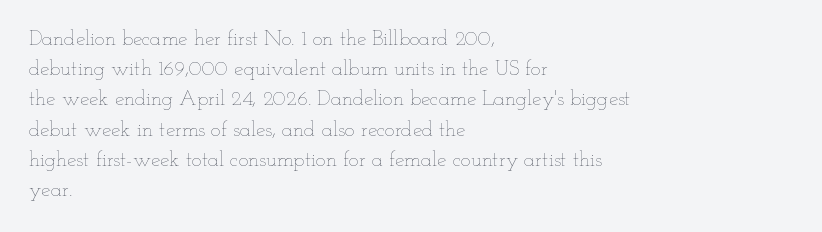
Regarding leading, the lines here are spaced in the standard way. Underline: absent. A classic flush-left, rag-right setting is used for this passage. Every character sits straight up, as roman type does.
